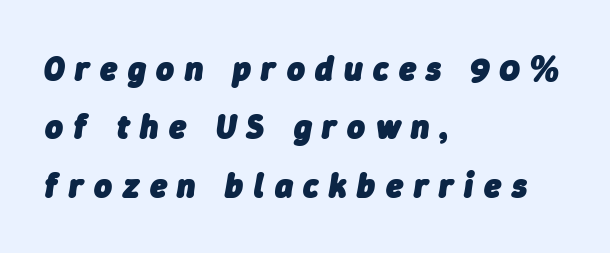
Q: Is the text bold? A: Yes.
Q: Is the text italic (slanted)? A: Yes, it leans right by about 9 degrees.
Q: Is the text underlined? A: No.
Q: How is the paragraph aligned? A: Left-aligned.
Q: Is the spacing between letters normal or unusually wide? A: Unusually wide.
Q: Width (condensed, normal, or wide)? A: Normal.
Q: Stroke contrast? A: Low.
Q: x-height? A: Medium.
Q: Monospaced? A: No.
